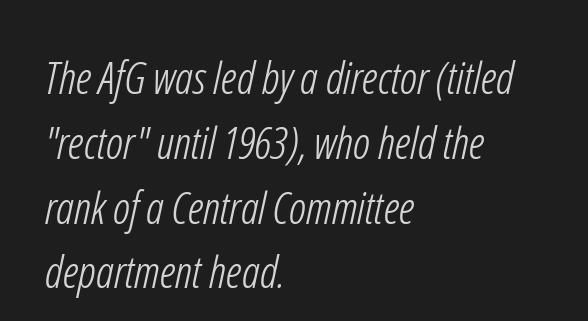
Q: Is the text bold? A: No.
Q: Is the typeface a serif or a sans-serif typeface? A: Sans-serif.
Q: Is the text underlined? A: No.
Q: How is the paragraph aligned? A: Left-aligned.
Q: Is the spacing between letters normal or unusually wide? A: Normal.
Q: Is the spacing between lines tight, normal or loose? A: Normal.
Q: Width (condensed, normal, or wide)? A: Condensed.
Q: Stroke contrast? A: Low.
Q: x-height? A: Medium.
Q: Monospaced? A: No.
